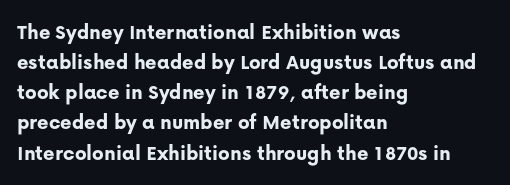
Q: Is the text bold? A: Yes.
Q: Is the text italic (slanted)? A: No, it is upright.
Q: Is the text underlined? A: No.
Q: How is the paragraph aligned? A: Left-aligned.
Q: Is the spacing between letters normal or unusually wide? A: Normal.
Q: Is the spacing between lines tight, normal or loose? A: Normal.
